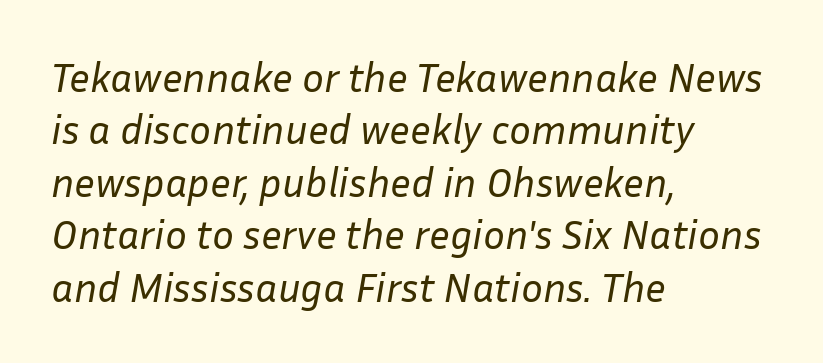
The image shows 41 px regular-weight type, italic (leaning right); set left-aligned, normal line spacing (1.28x), normal letter spacing, not underlined; low stroke contrast and a medium x-height.
